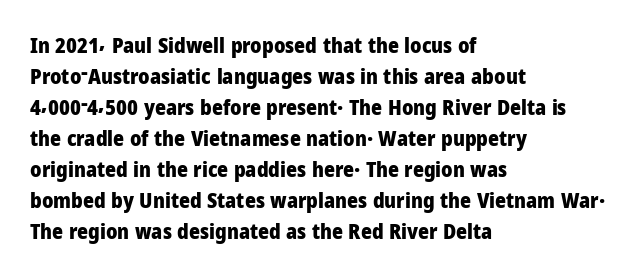
The image shows 21 px bold type, upright; set left-aligned, normal line spacing (1.48x), normal letter spacing, not underlined.
